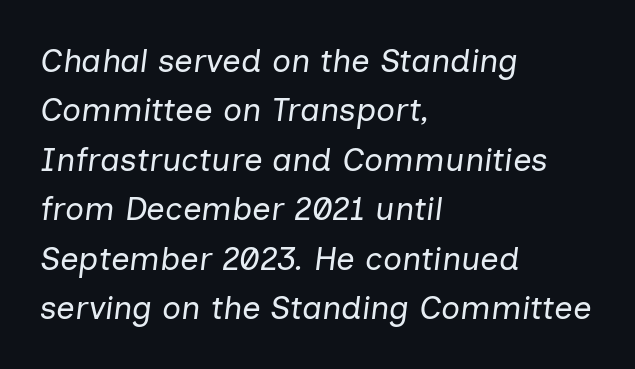
{"italic": "yes", "lean": "right", "slant_degrees": 7, "bold": "no", "weight": "regular", "width": "normal", "stroke_contrast": "low", "x_height": "medium", "monospaced": "no", "underline": "no", "align": "left", "line_spacing": "normal", "line_spacing_ratio": 1.5, "letter_spacing": "normal", "letter_spacing_em": 0.0, "glyph_px": 33}
